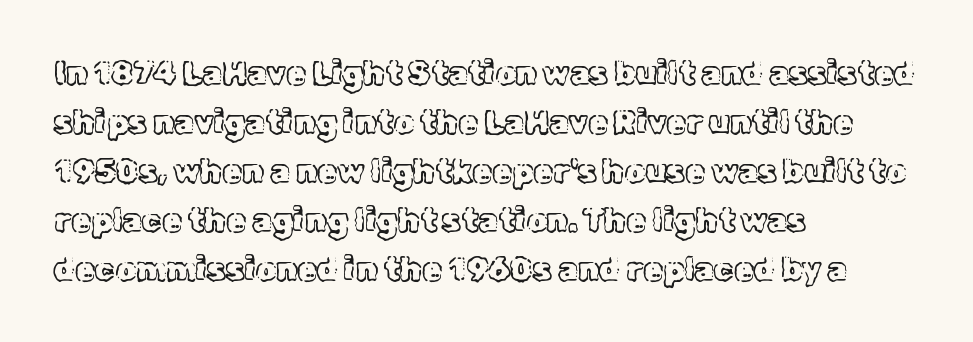
The image shows 32 px text type, upright; set left-aligned, normal line spacing (1.53x), normal letter spacing, not underlined; a medium x-height.
